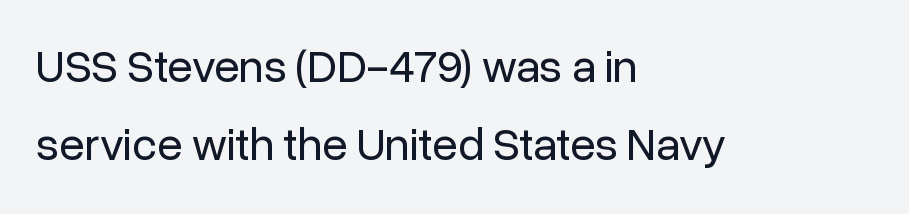
Q: Is the text bold? A: No.
Q: Is the text italic (slanted)? A: No, it is upright.
Q: Is the typeface a serif or a sans-serif typeface? A: Sans-serif.
Q: Is the text underlined? A: No.
Q: How is the paragraph aligned? A: Left-aligned.
Q: Is the spacing between letters normal or unusually wide? A: Normal.
Q: Is the spacing between lines tight, normal or loose? A: Normal.
Q: Width (condensed, normal, or wide)? A: Normal.
Q: Stroke contrast? A: Low.
Q: x-height? A: Medium.
Q: Monospaced? A: No.
